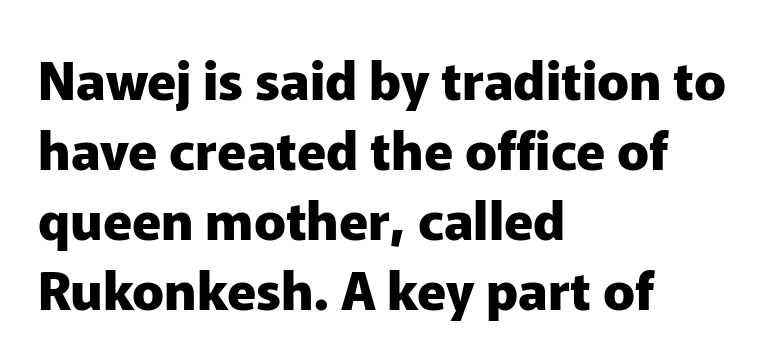
Heft: maximum for text — a bold. Do the letters lean? They stand straight. Descender tails drop into unmarked territory. A typesetter would call this proportional, since set widths differ per character.
